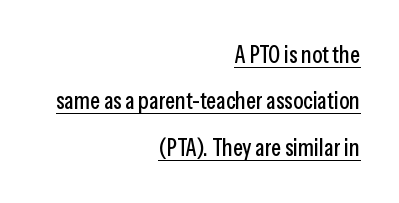
The image shows 24 px text type, upright; set right-aligned, loose line spacing (1.93x), normal letter spacing, underlined.
